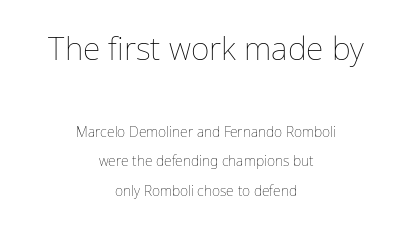
The typesetting does not lean heavy: it is not bold. Rows of type keep a wide berth in the vertical direction. Block one is the big one; block two sits smaller underneath. These lines keep a tight, regular rhythm from letter to letter. You could not count columns in this text — the font is proportionally spaced.
